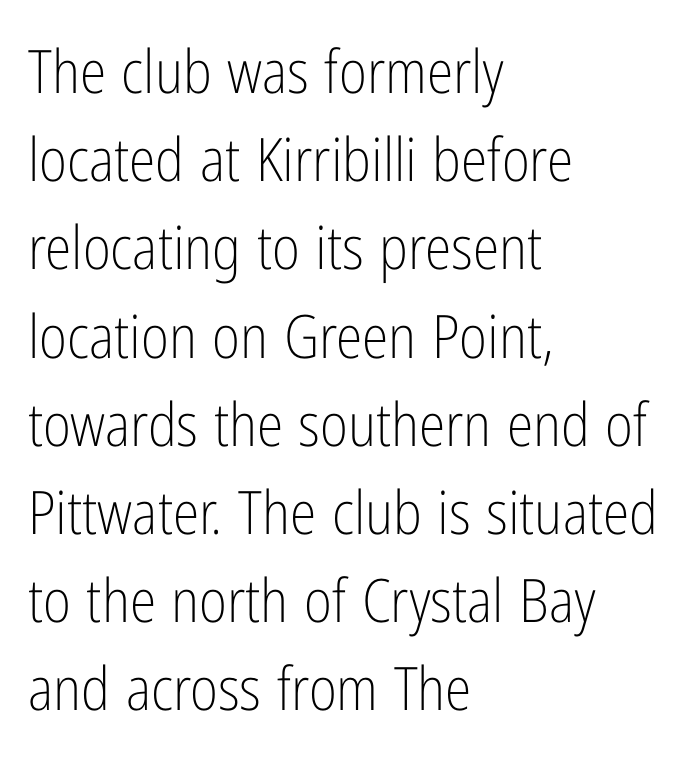
{"serif": "no", "italic": "no", "bold": "no", "weight": "light", "width": "condensed", "stroke_contrast": "low", "x_height": "medium", "monospaced": "no", "underline": "no", "align": "left", "line_spacing": "normal", "line_spacing_ratio": 1.47, "letter_spacing": "normal", "letter_spacing_em": 0.0, "glyph_px": 60}
